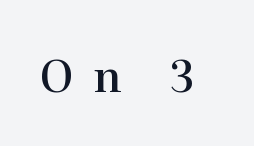
{"serif": "yes", "italic": "no", "bold": "semi", "weight": "semibold", "width": "normal", "stroke_contrast": "high", "x_height": "medium", "monospaced": "no", "underline": "no", "letter_spacing": "wide", "letter_spacing_em": 0.45, "glyph_px": 44}
